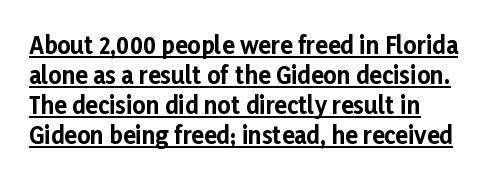
Q: Is the text bold? A: Yes.
Q: Is the text italic (slanted)? A: No, it is upright.
Q: Is the text underlined? A: Yes.
Q: Is the spacing between letters normal or unusually wide? A: Normal.
Q: Is the spacing between lines tight, normal or loose? A: Normal.
